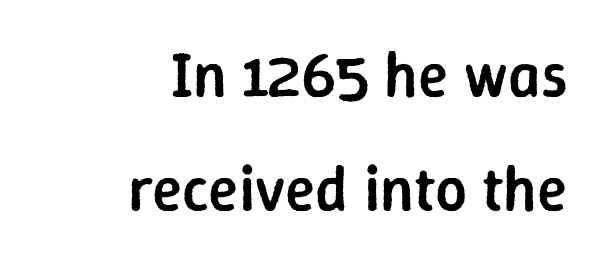
The image shows 63 px semibold sans-serif type, upright; set right-aligned, line spacing 1.81x, normal letter spacing, not underlined; low stroke contrast and a medium x-height.
